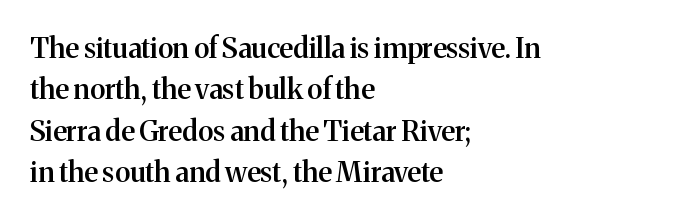
{"serif": "yes", "italic": "no", "bold": "semi", "weight": "semibold", "width": "normal", "stroke_contrast": "medium", "x_height": "medium", "monospaced": "no", "underline": "no", "align": "left", "line_spacing": "normal", "line_spacing_ratio": 1.48, "letter_spacing": "normal", "letter_spacing_em": 0.0, "glyph_px": 28}
